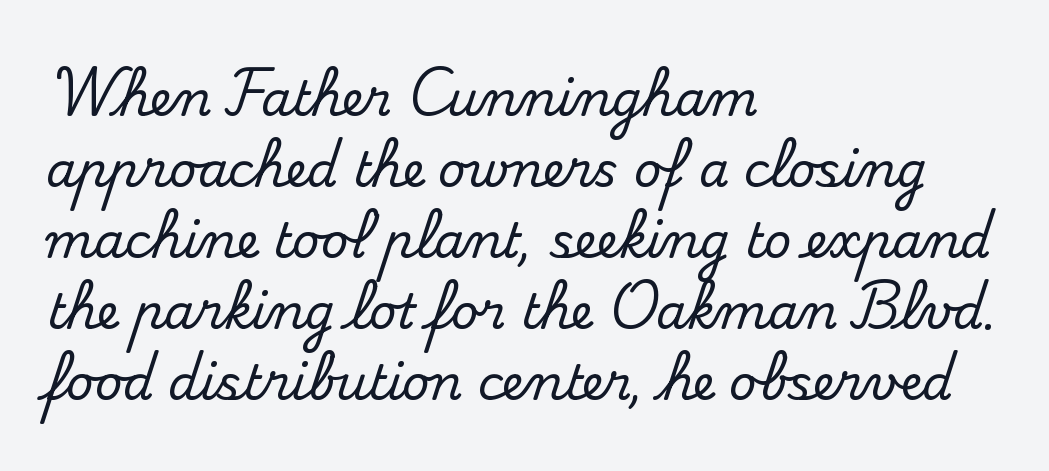
The image shows 48 px text type; set left-aligned, normal line spacing (1.48x), normal letter spacing, not underlined; medium stroke contrast and a small x-height.
